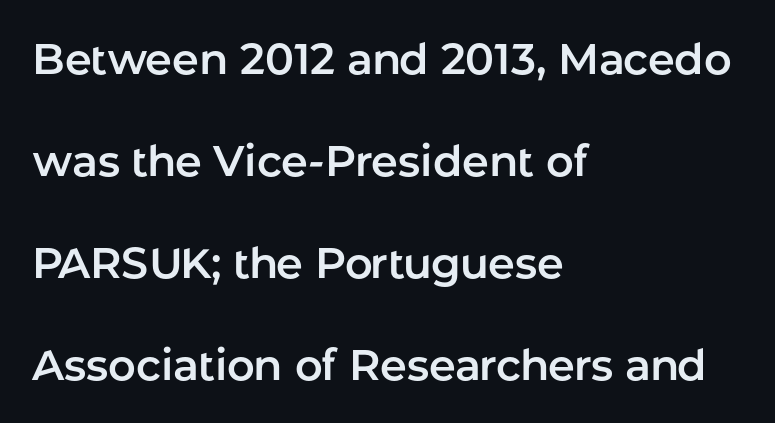
This rendering features lettering with no underline. Interline gaps are noticeably wide in this sample. These lines keep a tight, regular rhythm from letter to letter. Short and long lines alike share a common starting point at left. Note the varied advance widths — an 'i' is clearly narrower than an 'm'.
